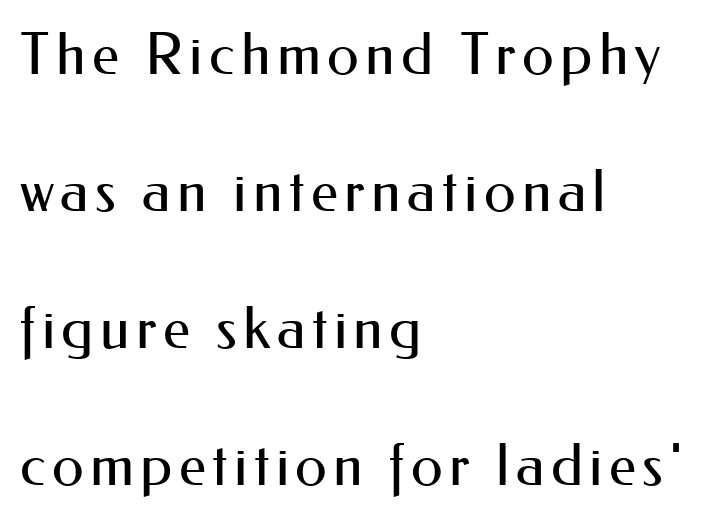
The image shows 58 px regular-weight sans-serif type, upright; set left-aligned, loose line spacing (2.36x), not underlined; medium stroke contrast and a small x-height.
